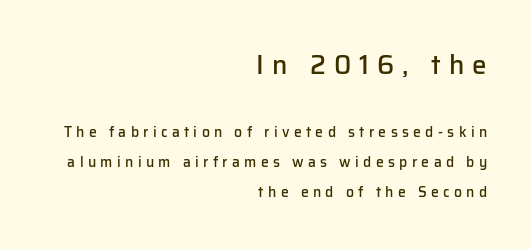
Q: Is the text bold? A: Semi-bold.
Q: Is the text italic (slanted)? A: No, it is upright.
Q: Is the text underlined? A: No.
Q: How is the paragraph aligned? A: Right-aligned.
Q: Is the spacing between letters normal or unusually wide? A: Unusually wide.
Q: Is the spacing between lines tight, normal or loose? A: Loose.
Q: Which block of text is set in a larger size, the first (top) or the second (bottom)? A: The first (top) one.
